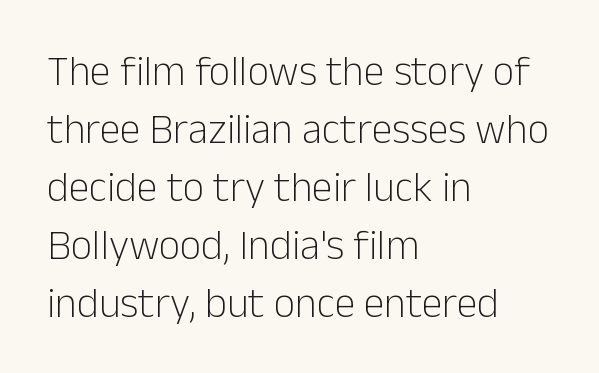
Q: Is the text bold? A: No.
Q: Is the text italic (slanted)? A: No, it is upright.
Q: Is the typeface a serif or a sans-serif typeface? A: Sans-serif.
Q: Is the text underlined? A: No.
Q: How is the paragraph aligned? A: Left-aligned.
Q: Is the spacing between letters normal or unusually wide? A: Normal.
Q: Is the spacing between lines tight, normal or loose? A: Normal.
Q: Width (condensed, normal, or wide)? A: Normal.
Q: Stroke contrast? A: Low.
Q: x-height? A: Medium.
Q: Monospaced? A: No.
